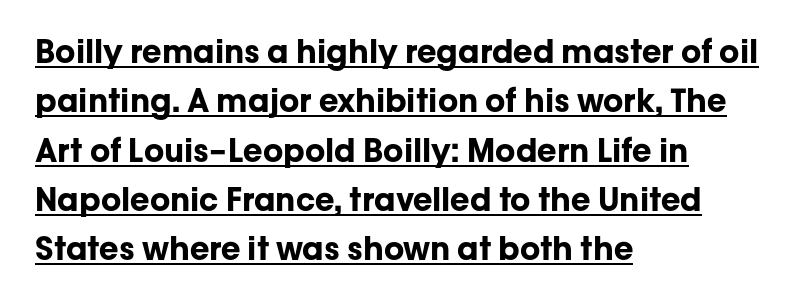
The space between consecutive lines is moderate. Looks like someone drew a line under every word here. Look at the stroke-to-counter ratio: heavy, a bold. What stands out about the letter spacing? Nothing — it is the standard amount.
